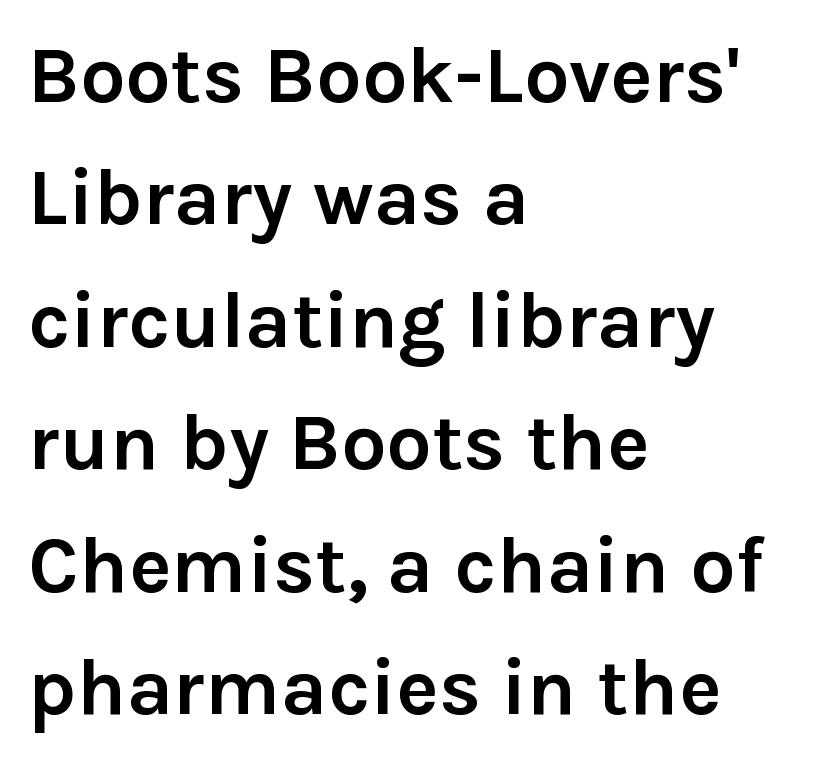
The image shows 80 px semibold sans-serif type, upright; set left-aligned, normal line spacing (1.53x), normal letter spacing, not underlined; low stroke contrast and a medium x-height.
